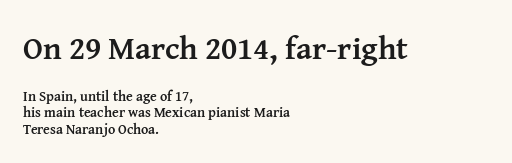
The image shows 32 px semibold serif type, upright; set left-aligned, tight line spacing (1.15x), normal letter spacing, not underlined; the first (top) block is 2.29x larger; medium stroke contrast and a medium x-height.
